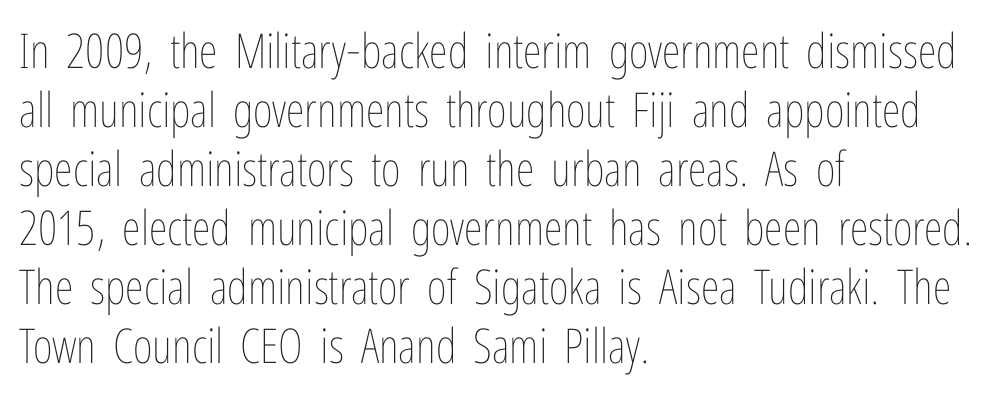
The passage shown is typed in a proportional face where columns would drift. This sample uses plain, unmodified letter spacing. Ascenders rise straight up at ninety degrees. The font is comparable to plain body text, perhaps lighter. Descenders are the only things crossing below the line.
